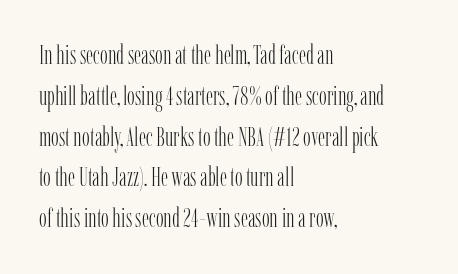
{"italic": "no", "bold": "no", "underline": "no", "align": "left", "line_spacing": "normal", "line_spacing_ratio": 1.57, "letter_spacing": "normal", "letter_spacing_em": 0.0, "glyph_px": 26}
